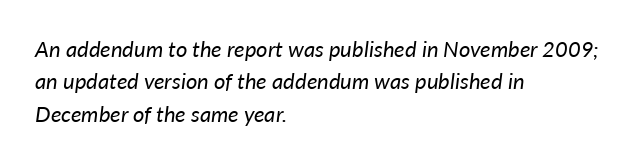
Q: Is the text bold? A: No.
Q: Is the text italic (slanted)? A: Yes, it leans right by about 7 degrees.
Q: Is the text underlined? A: No.
Q: How is the paragraph aligned? A: Left-aligned.
Q: Is the spacing between letters normal or unusually wide? A: Normal.
Q: Is the spacing between lines tight, normal or loose? A: Normal.
